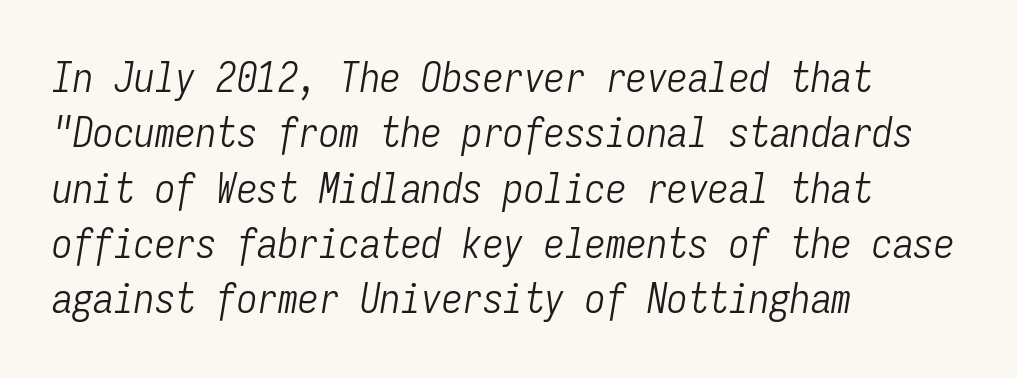
Q: Is the text bold? A: No.
Q: Is the text italic (slanted)? A: Yes, it leans right by about 9 degrees.
Q: Is the text underlined? A: No.
Q: How is the paragraph aligned? A: Left-aligned.
Q: Is the spacing between letters normal or unusually wide? A: Normal.
Q: Is the spacing between lines tight, normal or loose? A: Normal.
Q: Width (condensed, normal, or wide)? A: Condensed.
Q: Stroke contrast? A: Low.
Q: x-height? A: Medium.
Q: Monospaced? A: Yes.
